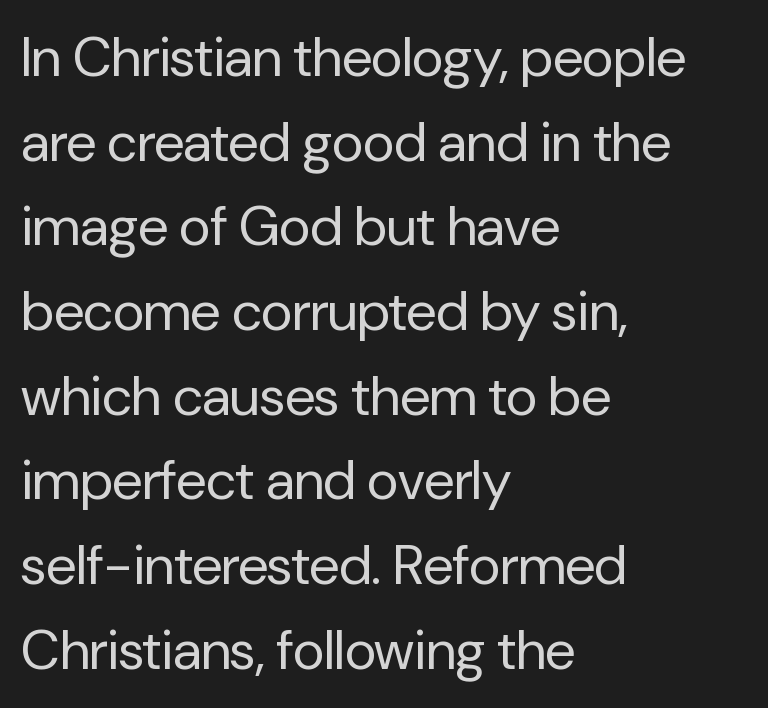
{"serif": "no", "italic": "no", "bold": "no", "weight": "regular", "width": "normal", "stroke_contrast": "low", "x_height": "medium", "monospaced": "no", "underline": "no", "align": "left", "line_spacing": "normal", "line_spacing_ratio": 1.54, "letter_spacing": "normal", "letter_spacing_em": 0.0, "glyph_px": 55}
